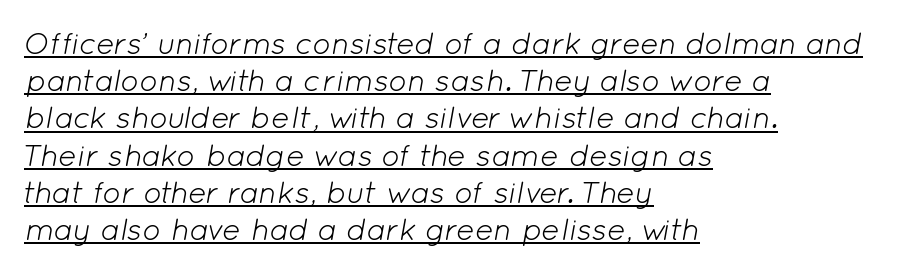
{"italic": "yes", "lean": "right", "slant_degrees": 12, "bold": "no", "weight": "light", "width": "normal", "stroke_contrast": "low", "x_height": "medium", "monospaced": "no", "underline": "yes", "align": "left", "line_spacing_ratio": 1.2, "letter_spacing": "normal", "letter_spacing_em": 0.0, "glyph_px": 31}
